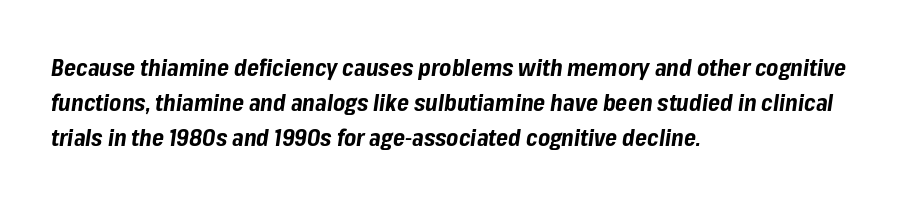
The image shows 23 px bold type, italic (leaning right); set left-aligned, normal line spacing (1.53x), normal letter spacing, not underlined.
